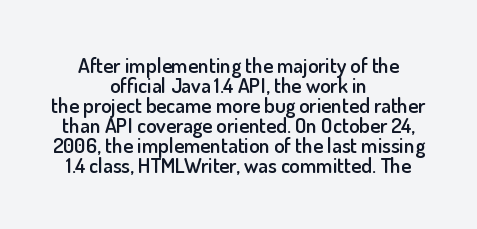
Q: Is the text bold? A: Semi-bold.
Q: Is the text italic (slanted)? A: No, it is upright.
Q: Is the text underlined? A: No.
Q: How is the paragraph aligned? A: Centered.
Q: Is the spacing between letters normal or unusually wide? A: Normal.
Q: Is the spacing between lines tight, normal or loose? A: Tight.
